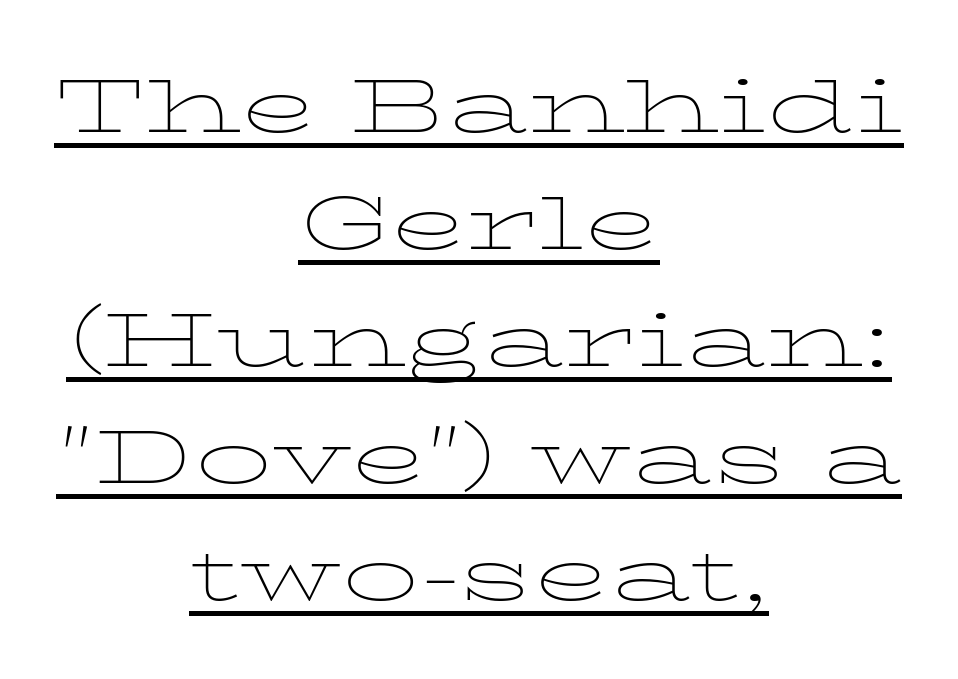
The image shows 77 px thin, wide serif type, upright; set centered, normal line spacing (1.52x), normal letter spacing, underlined; low stroke contrast and a medium x-height.
